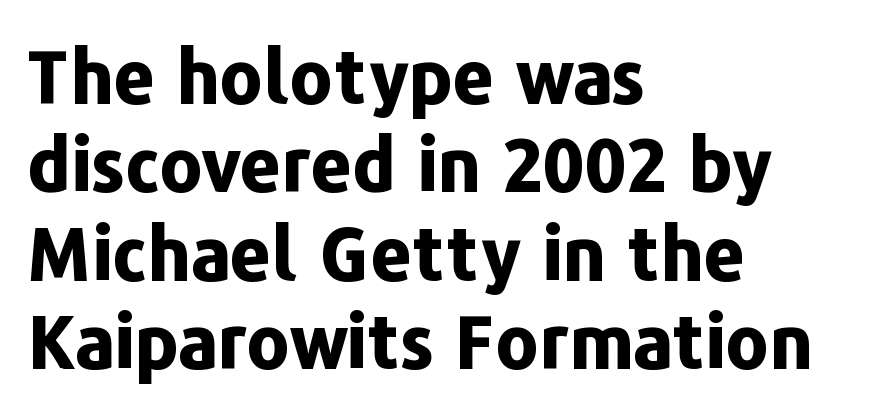
Q: Is the text bold? A: Yes.
Q: Is the text italic (slanted)? A: No, it is upright.
Q: Is the typeface a serif or a sans-serif typeface? A: Sans-serif.
Q: Is the text underlined? A: No.
Q: How is the paragraph aligned? A: Left-aligned.
Q: Is the spacing between letters normal or unusually wide? A: Normal.
Q: Width (condensed, normal, or wide)? A: Normal.
Q: Stroke contrast? A: Low.
Q: x-height? A: Medium.
Q: Monospaced? A: No.
